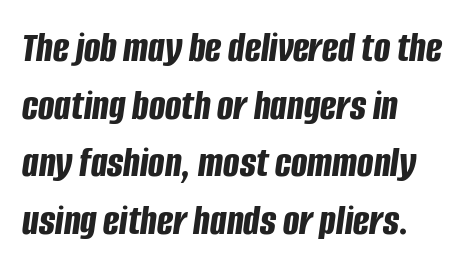
The image shows 43 px bold, condensed type, italic (leaning right); set left-aligned, normal line spacing (1.34x), normal letter spacing, not underlined; low stroke contrast and a large x-height.
